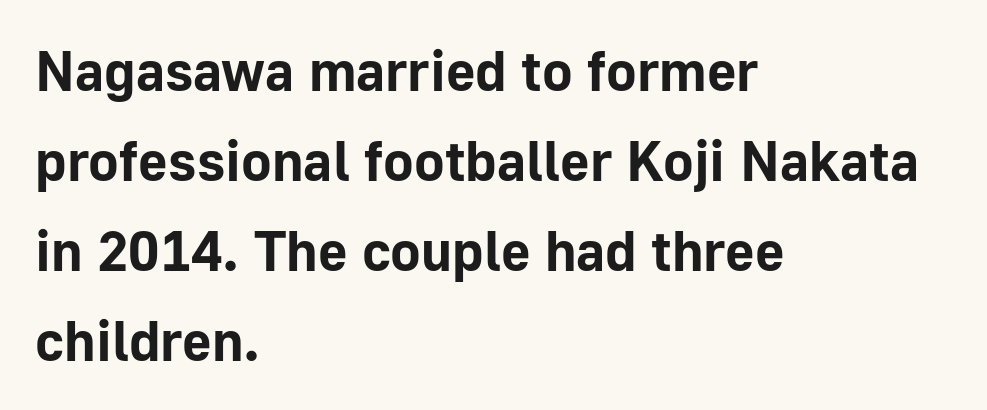
{"serif": "no", "italic": "no", "bold": "yes", "weight": "bold", "width": "normal", "stroke_contrast": "low", "x_height": "medium", "monospaced": "no", "underline": "no", "align": "left", "line_spacing": "normal", "line_spacing_ratio": 1.58, "letter_spacing": "normal", "letter_spacing_em": 0.0, "glyph_px": 57}
